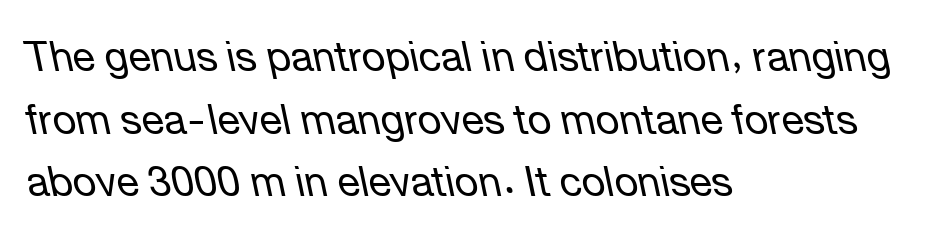
The image shows 41 px regular-weight type, italic (leaning left); set left-aligned, normal line spacing (1.53x), normal letter spacing, not underlined; low stroke contrast and a medium x-height.
